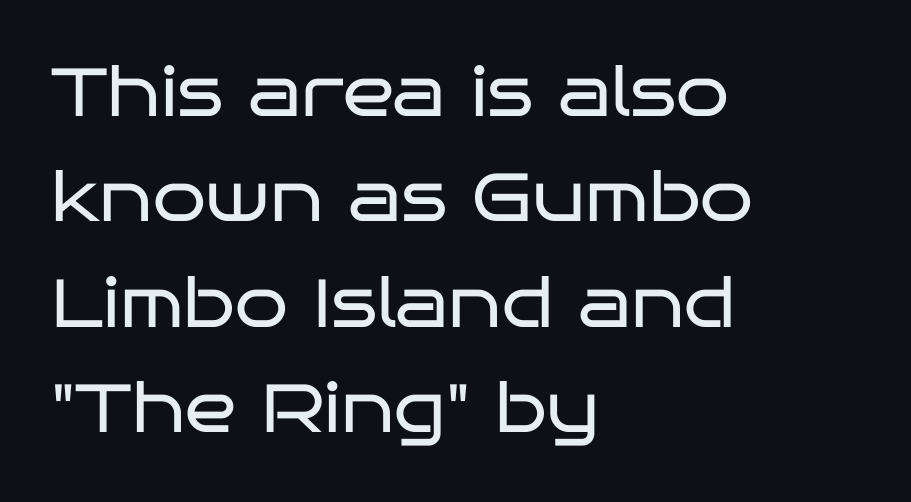
{"serif": "no", "italic": "no", "bold": "no", "weight": "regular", "width": "wide", "stroke_contrast": "low", "x_height": "large", "monospaced": "no", "underline": "no", "align": "left", "line_spacing": "normal", "line_spacing_ratio": 1.55, "letter_spacing": "normal", "letter_spacing_em": 0.0, "glyph_px": 68}
